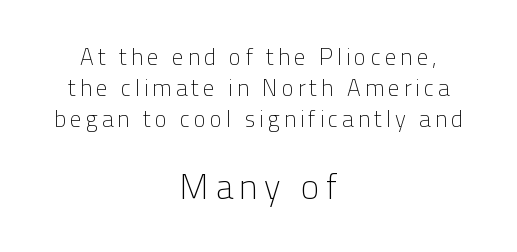
The image shows 35 px light sans-serif type, upright; set centered, normal line spacing (1.35x), not underlined; the second (bottom) block is 1.52x larger; low stroke contrast and a medium x-height.
